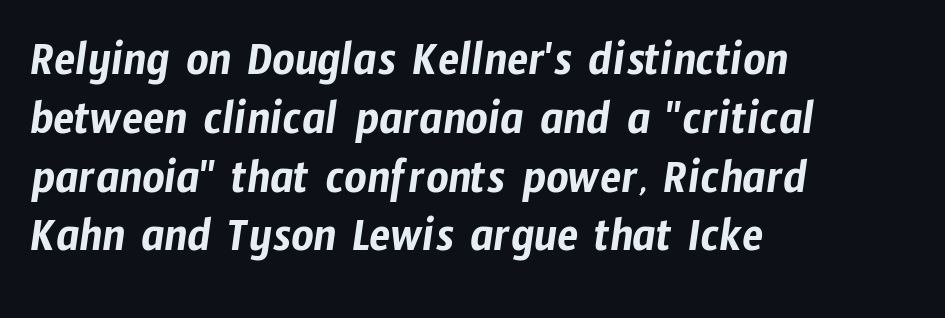
The image shows 49 px condensed sans-serif type; set left-aligned, line spacing 1.2x, normal letter spacing, not underlined; low stroke contrast and a medium x-height.
